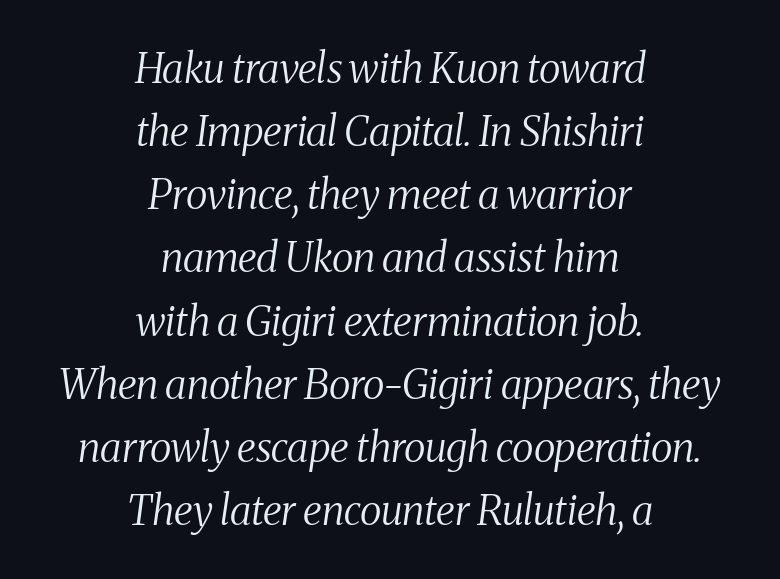
Q: Is the text bold? A: No.
Q: Is the text italic (slanted)? A: Yes, it leans right by about 8 degrees.
Q: Is the typeface a serif or a sans-serif typeface? A: Serif.
Q: Is the text underlined? A: No.
Q: How is the paragraph aligned? A: Centered.
Q: Is the spacing between letters normal or unusually wide? A: Normal.
Q: Is the spacing between lines tight, normal or loose? A: Normal.
Q: Width (condensed, normal, or wide)? A: Condensed.
Q: Stroke contrast? A: Medium.
Q: x-height? A: Medium.
Q: Monospaced? A: No.
